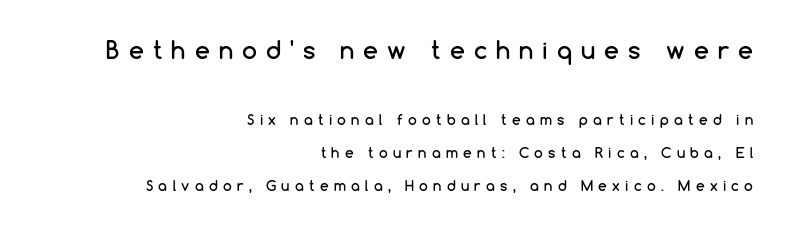
{"italic": "no", "underline": "no", "align": "right", "line_spacing": "loose", "line_spacing_ratio": 2.36, "letter_spacing": "wide", "letter_spacing_em": 0.38, "larger_block": "first", "size_ratio": 1.71, "glyph_px": 24}
